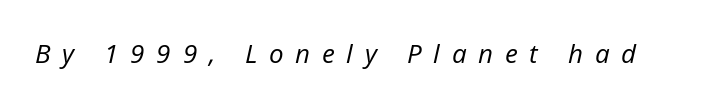
These lines were composed using italics. A quiet, ordinary-to-light weight characterises the typeface. Rule under the text: the space is simply empty. These lines have a slow, spaced-out rhythm from letter to letter.
